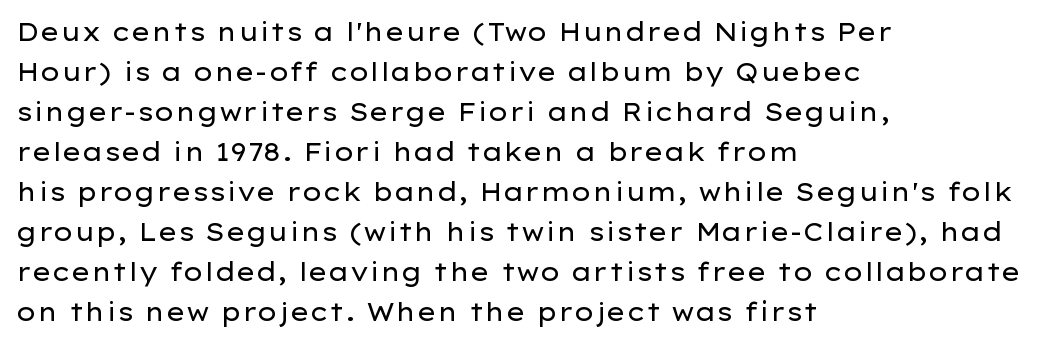
The image shows 25 px text type, upright; set left-aligned, normal line spacing (1.6x), normal letter spacing, not underlined.
